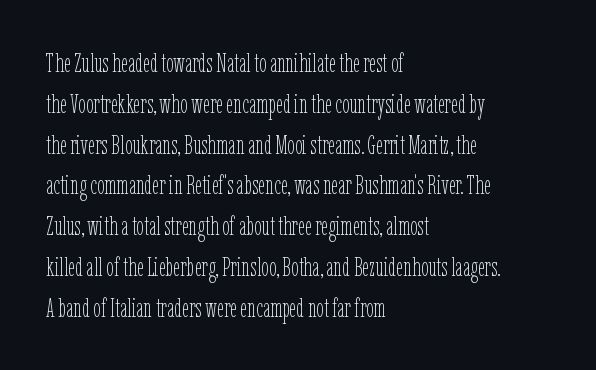
The image shows 27 px text type, upright; set left-aligned, normal line spacing (1.51x), normal letter spacing, not underlined.
